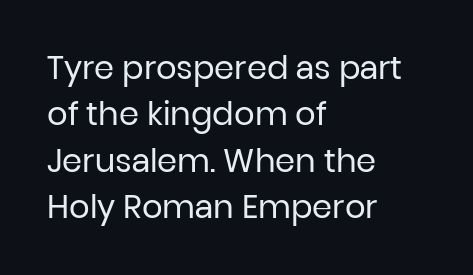
A student would call this left alignment; a typographer would say flush left, rag right. Lines of text with bare space underneath. The strokes are not fattened; the text isn't bold. Does extra space separate the letters? No, they use regular spacing. Does the lettering tilt? It doesn't — this is upright. The vertical gap from one line to the next is medium.
